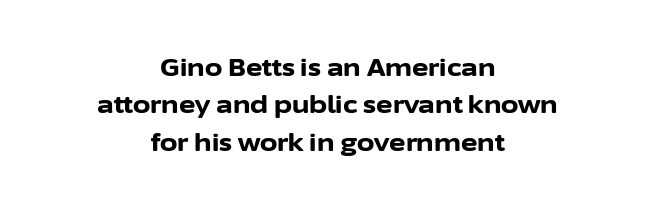
I'd describe the lettering as bold — thick and assertive. If you folded the block vertically in half, each line would mirror itself in length. The passage shown stacks its lines at a standard gap. Clear beneath every line of the passage. Look at the tracking — it's just the regular setting, nothing added.
